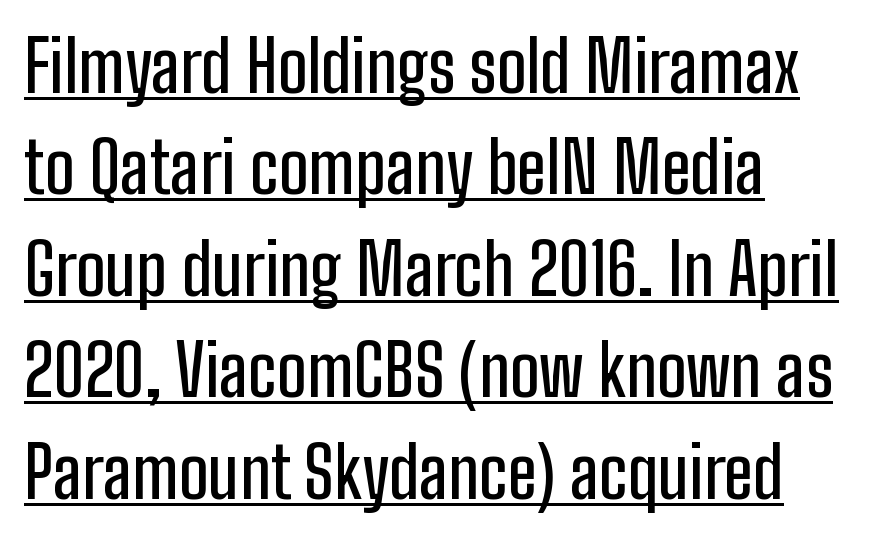
The image shows 70 px condensed sans-serif type, upright; set left-aligned, normal line spacing (1.45x), normal letter spacing, underlined; low stroke contrast and a medium x-height.
